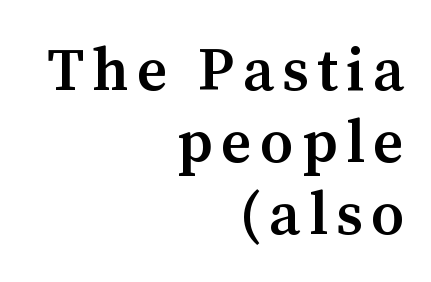
The image shows 60 px semibold serif type, upright; set right-aligned, line spacing 1.2x, not underlined; medium stroke contrast and a medium x-height.
